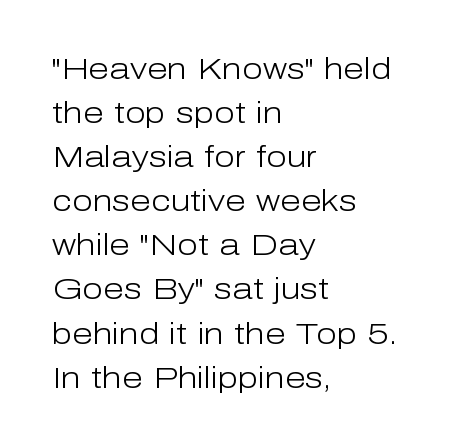
Q: Is the text bold? A: No.
Q: Is the text italic (slanted)? A: No, it is upright.
Q: Is the typeface a serif or a sans-serif typeface? A: Sans-serif.
Q: Is the text underlined? A: No.
Q: How is the paragraph aligned? A: Left-aligned.
Q: Is the spacing between letters normal or unusually wide? A: Normal.
Q: Is the spacing between lines tight, normal or loose? A: Normal.
Q: Width (condensed, normal, or wide)? A: Normal.
Q: Stroke contrast? A: Low.
Q: x-height? A: Medium.
Q: Monospaced? A: No.
